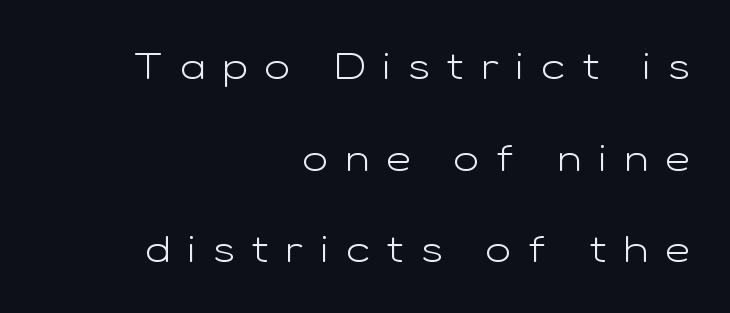
{"serif": "no", "italic": "no", "bold": "no", "weight": "light", "width": "wide", "stroke_contrast": "low", "x_height": "medium", "monospaced": "no", "underline": "no", "align": "right", "line_spacing": "loose", "line_spacing_ratio": 2.41, "letter_spacing": "wide", "letter_spacing_em": 0.45, "glyph_px": 38}
